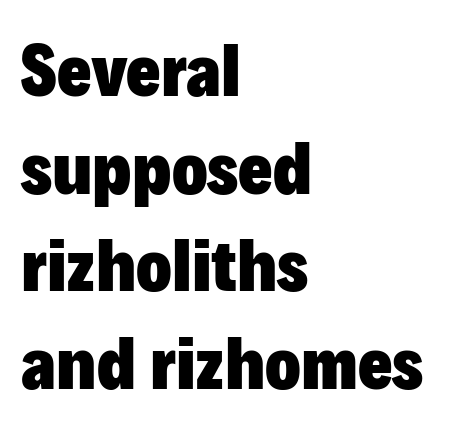
The image shows 74 px heavy sans-serif type, upright; set left-aligned, normal line spacing (1.32x), normal letter spacing, not underlined; low stroke contrast and a medium x-height.
